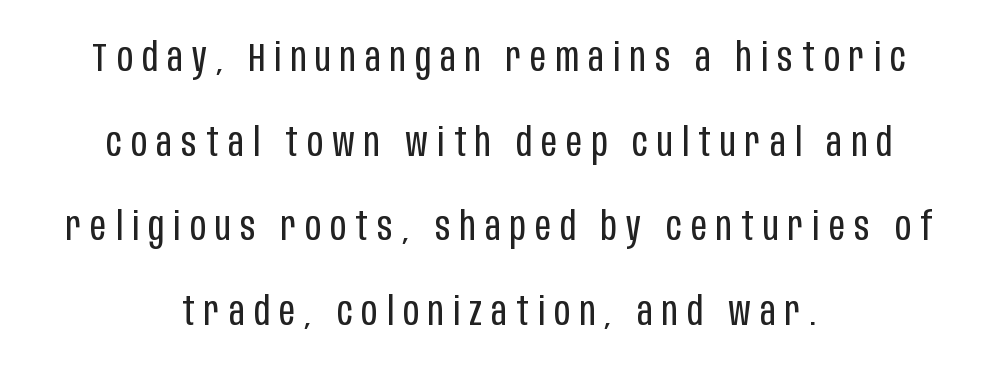
The image shows 39 px regular-weight, condensed sans-serif type, upright; set centered, loose line spacing (2.17x), unusually wide letter spacing (+0.24 em), not underlined; low stroke contrast and a large x-height.
